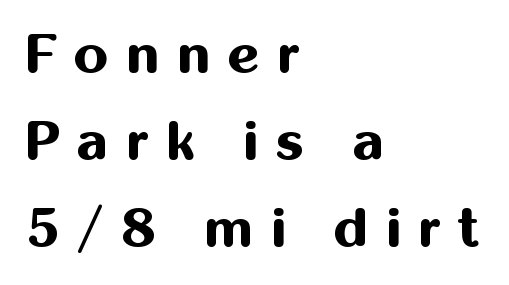
Is the letter spacing exaggerated? Yes — the characters are pushed far apart. The letters carry no serifs — their stems end cleanly without finishing strokes. Looks like regular typesetting: each glyph gets only the width it needs. Where is the straight margin? On the left.
